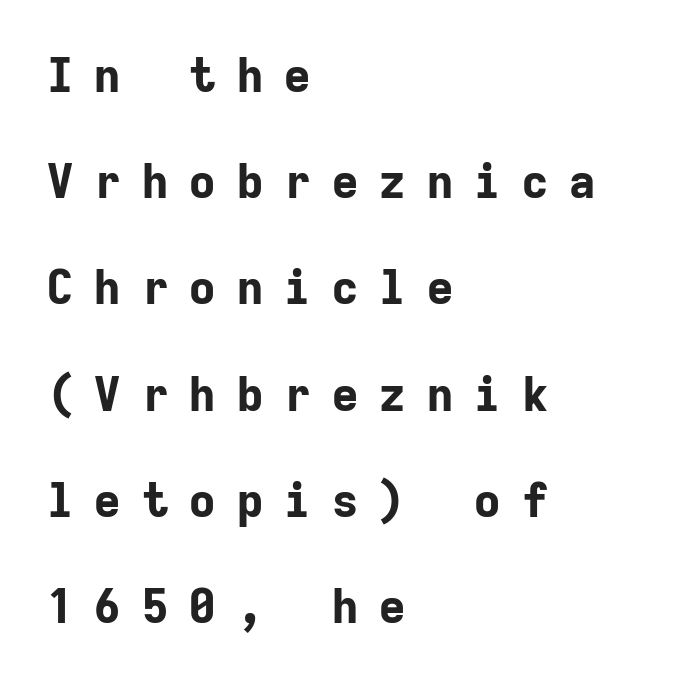
Tall strokes in this sample are plumb rather than angled. The passage shown is typeset with a sans-serif family. You could only call the tracking loose — the letters float apart. In CSS terms this would be text-align: left. Notice the wide empty band between every row — that's loose leading. The letters are bold, with thick, heavy strokes.
